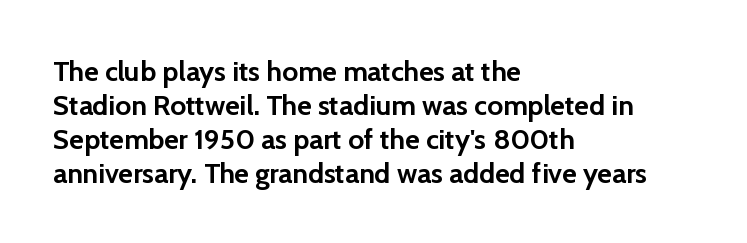
{"serif": "no", "italic": "no", "bold": "yes", "weight": "semibold", "width": "normal", "stroke_contrast": "low", "x_height": "medium", "monospaced": "no", "underline": "no", "align": "left", "line_spacing_ratio": 1.21, "letter_spacing": "normal", "letter_spacing_em": 0.0, "glyph_px": 28}
